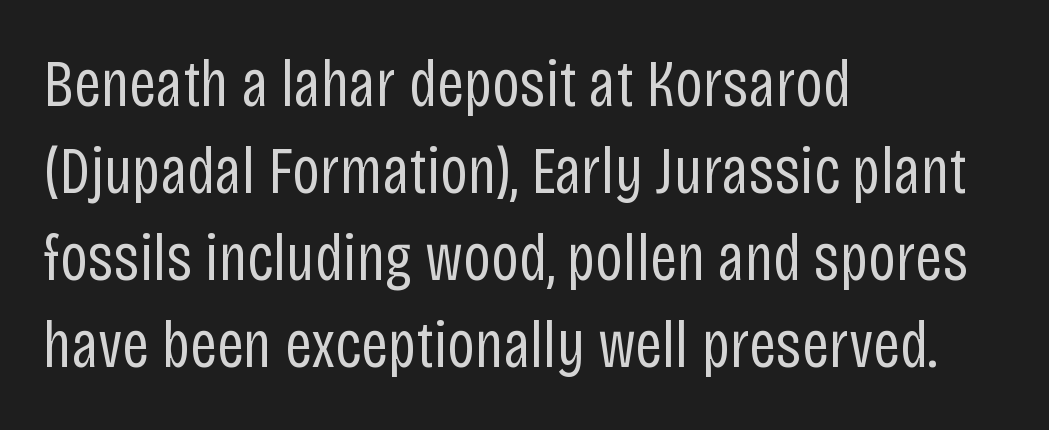
The image shows 67 px regular-weight, condensed sans-serif type, upright; set left-aligned, normal line spacing (1.3x), normal letter spacing, not underlined; low stroke contrast and a large x-height.
